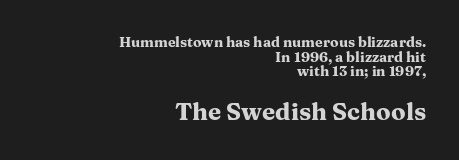
Q: Is the text bold? A: Yes.
Q: Is the text italic (slanted)? A: No, it is upright.
Q: Is the text underlined? A: No.
Q: How is the paragraph aligned? A: Right-aligned.
Q: Is the spacing between letters normal or unusually wide? A: Normal.
Q: Is the spacing between lines tight, normal or loose? A: Tight.
Q: Which block of text is set in a larger size, the first (top) or the second (bottom)? A: The second (bottom) one.
